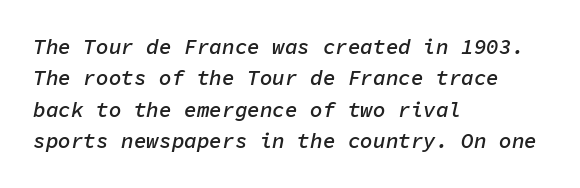
The font's italic variant was chosen for this text. Unmarked baselines from the first word to the last. Words appear dense and cohesive because spacing is normal. Semibold letterforms, between regular and bold.
